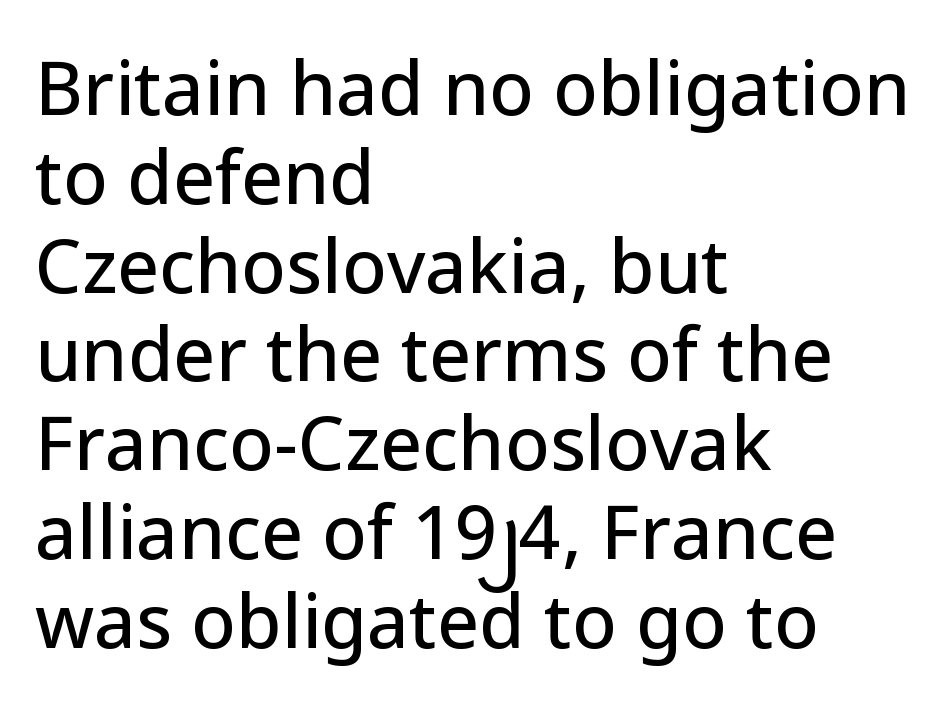
Q: Is the text italic (slanted)? A: No, it is upright.
Q: Is the typeface a serif or a sans-serif typeface? A: Sans-serif.
Q: Is the text underlined? A: No.
Q: How is the paragraph aligned? A: Left-aligned.
Q: Is the spacing between letters normal or unusually wide? A: Normal.
Q: Width (condensed, normal, or wide)? A: Normal.
Q: Stroke contrast? A: Low.
Q: x-height? A: Medium.
Q: Monospaced? A: No.
